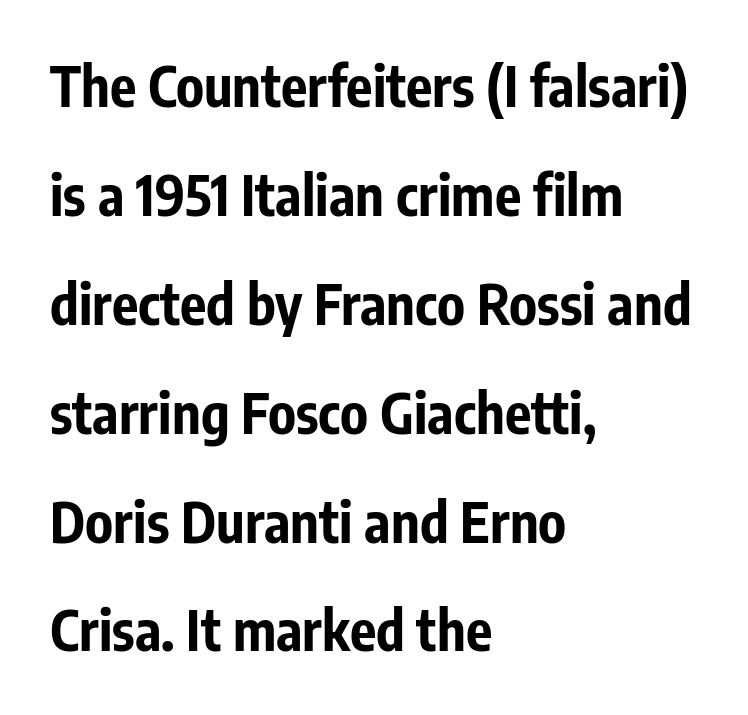
{"serif": "no", "italic": "no", "bold": "yes", "weight": "bold", "width": "condensed", "stroke_contrast": "low", "x_height": "medium", "monospaced": "no", "underline": "no", "align": "left", "line_spacing": "loose", "line_spacing_ratio": 1.98, "letter_spacing": "normal", "letter_spacing_em": 0.0, "glyph_px": 55}
